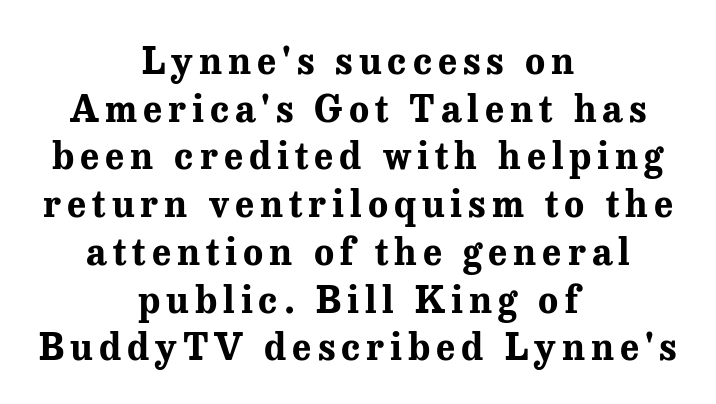
Q: Is the text bold? A: Yes.
Q: Is the text italic (slanted)? A: No, it is upright.
Q: Is the typeface a serif or a sans-serif typeface? A: Serif.
Q: Is the text underlined? A: No.
Q: How is the paragraph aligned? A: Centered.
Q: Is the spacing between lines tight, normal or loose? A: Normal.
Q: Width (condensed, normal, or wide)? A: Normal.
Q: Stroke contrast? A: Medium.
Q: x-height? A: Medium.
Q: Monospaced? A: No.
